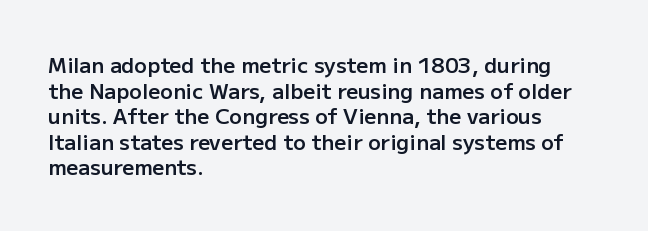
Nobody drew a line under any word here. The letters stand straight up with perfectly vertical stems. Emphasis by weight is partial: semibold. Nobody touched the tracking dial on this one. Compared with a centered layout, this one pins lines to the left instead.
